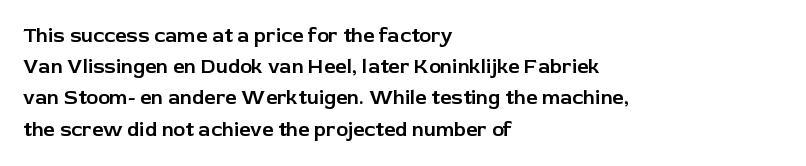
Q: Is the text italic (slanted)? A: No, it is upright.
Q: Is the text underlined? A: No.
Q: How is the paragraph aligned? A: Left-aligned.
Q: Is the spacing between letters normal or unusually wide? A: Normal.
Q: Is the spacing between lines tight, normal or loose? A: Normal.
